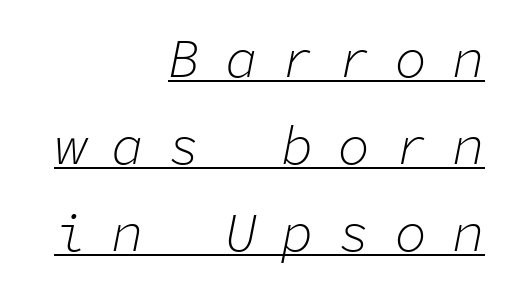
The image shows 54 px light type, italic (leaning right), monospaced; set right-aligned, normal line spacing (1.61x), unusually wide letter spacing (+0.45 em), underlined; low stroke contrast and a medium x-height.
